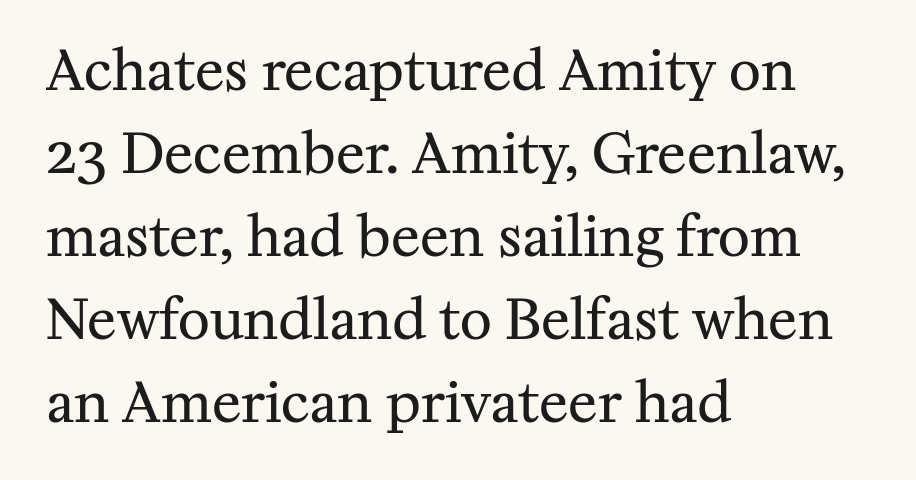
The image shows 55 px regular-weight serif type, upright; set left-aligned, normal line spacing (1.51x), normal letter spacing, not underlined; medium stroke contrast and a medium x-height.
